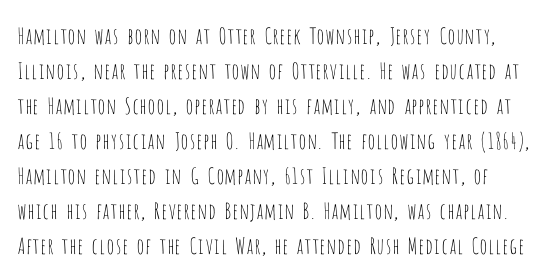
Q: Is the text bold? A: No.
Q: Is the text italic (slanted)? A: No, it is upright.
Q: Is the text underlined? A: No.
Q: Is the spacing between letters normal or unusually wide? A: Normal.
Q: Is the spacing between lines tight, normal or loose? A: Normal.
